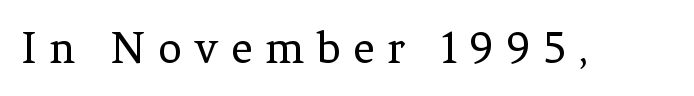
The image shows 47 px regular-weight serif type, upright; set unusually wide letter spacing (+0.27 em), not underlined; low stroke contrast and a medium x-height.
